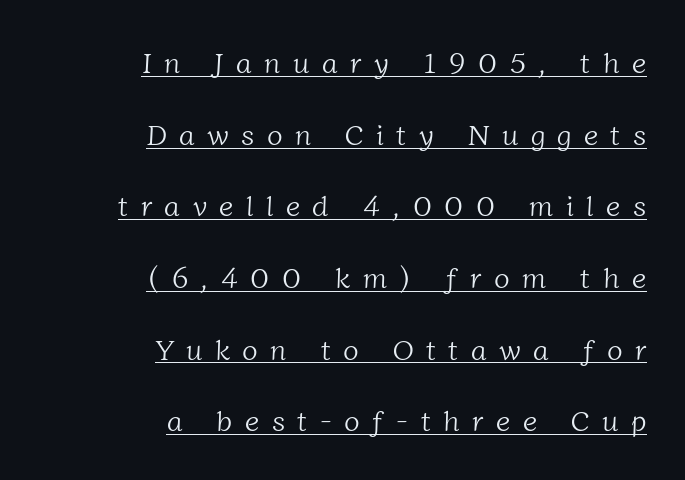
{"serif": "yes", "bold": "no", "weight": "light", "width": "normal", "stroke_contrast": "low", "x_height": "medium", "monospaced": "no", "underline": "yes", "align": "right", "line_spacing": "loose", "line_spacing_ratio": 2.47, "letter_spacing": "wide", "letter_spacing_em": 0.43, "glyph_px": 29}
